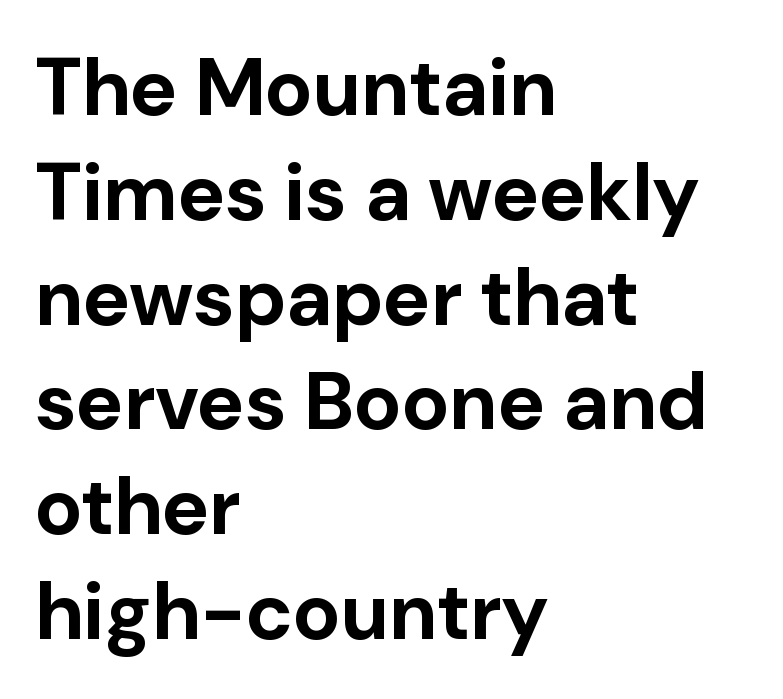
{"serif": "no", "italic": "no", "bold": "yes", "weight": "bold", "width": "normal", "stroke_contrast": "low", "x_height": "medium", "monospaced": "no", "underline": "no", "align": "left", "line_spacing": "normal", "line_spacing_ratio": 1.31, "letter_spacing": "normal", "letter_spacing_em": 0.0, "glyph_px": 80}
